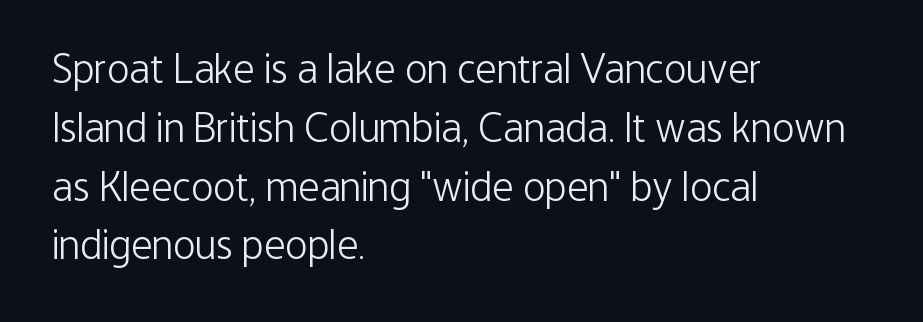
Q: Is the text bold? A: No.
Q: Is the text italic (slanted)? A: No, it is upright.
Q: Is the typeface a serif or a sans-serif typeface? A: Sans-serif.
Q: Is the text underlined? A: No.
Q: How is the paragraph aligned? A: Left-aligned.
Q: Is the spacing between letters normal or unusually wide? A: Normal.
Q: Is the spacing between lines tight, normal or loose? A: Normal.
Q: Width (condensed, normal, or wide)? A: Condensed.
Q: Stroke contrast? A: Low.
Q: x-height? A: Medium.
Q: Monospaced? A: No.
